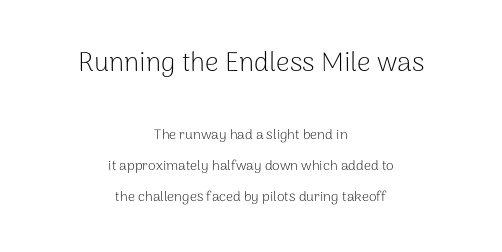
No word sits above an underline. Bigger letters appear in the top chunk; the bottom chunk is reduced. You could fit nearly another row in the gap between these rows. Posture: vertical. Visually the block forms a symmetrical silhouette, jagged on both flanks.
